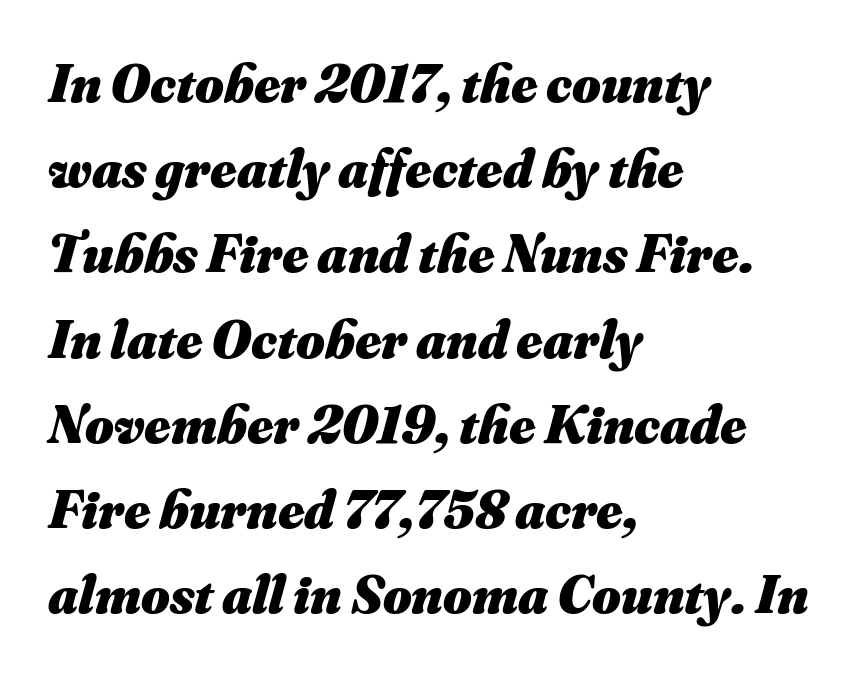
Observe the ordinary spacing: letters are neighbours, not strangers. Descenders are the only things crossing below the line. The whole block is typeset with a tilt. Is the block centered? No — it sits flush against the left margin. The passage shown is typed in a proportional face where columns would drift.
